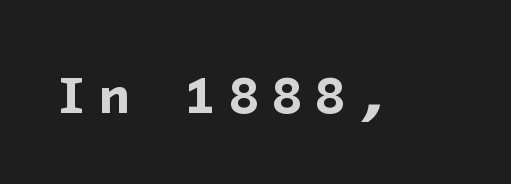
Just letters on the line, the space beneath them empty. Heavy-handed strokes throughout: this text is bold. The gaps between neighbouring characters are conspicuously large. I'd call this a sans setting — the letters go barefoot.
